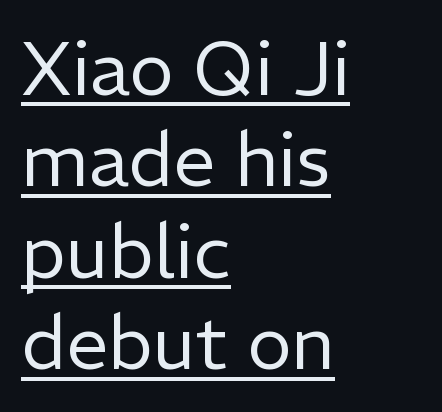
Is the stroke heavy? The answer is a plain regular-or-lighter. Italic: no, the glyphs are upright roman. This rendering employs a face without finishing strokes, i.e., a sans-serif. The face used here is proportionally spaced, like ordinary book or web type.
